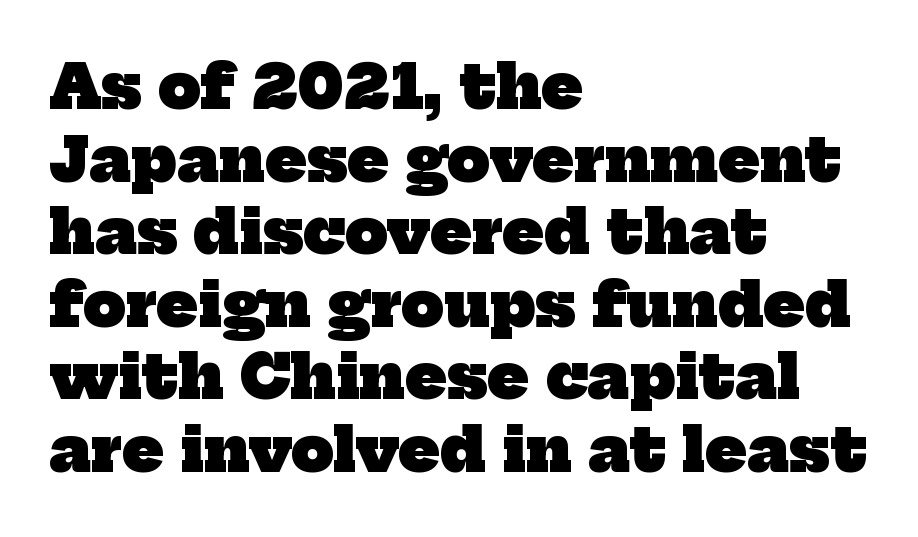
Regarding serifs, this sample has them. This rendering uses left alignment, leaving the right contour irregular. The glyphs are unaccompanied by any horizontal stroke below them. The letters advance in unequal steps, a hallmark of proportional type. Does extra space separate the letters? No, they use regular spacing.
